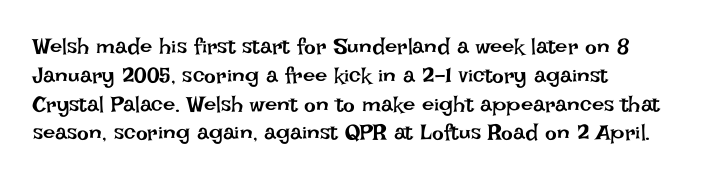
No extra ink here — the face is not bold. The ragged edge is on the right, which tells us the setting is flush left. Decoration check: the copy has no underline. Between one letter and the next there's only the usual sliver of space. No italicization has been applied; the sample stays upright. Successive baselines arrive at the customary interval.
